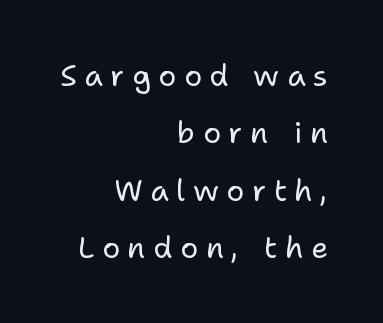
{"serif": "no", "italic": "no", "bold": "no", "weight": "regular", "width": "normal", "stroke_contrast": "low", "x_height": "medium", "monospaced": "no", "underline": "no", "align": "right", "line_spacing": "loose", "line_spacing_ratio": 1.91, "letter_spacing": "wide", "letter_spacing_em": 0.25, "glyph_px": 30}
